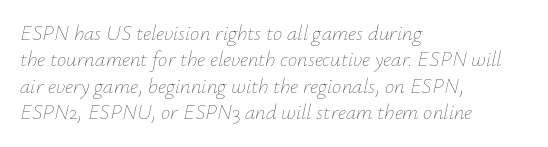
The image shows 21 px text type, italic (leaning right); set left-aligned, normal line spacing (1.26x), normal letter spacing, not underlined.
